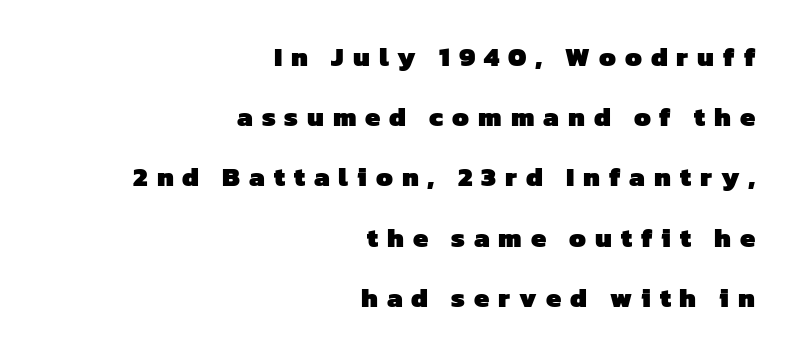
The image shows 27 px bold type; set right-aligned, loose line spacing (2.23x), unusually wide letter spacing (+0.33 em), not underlined.
